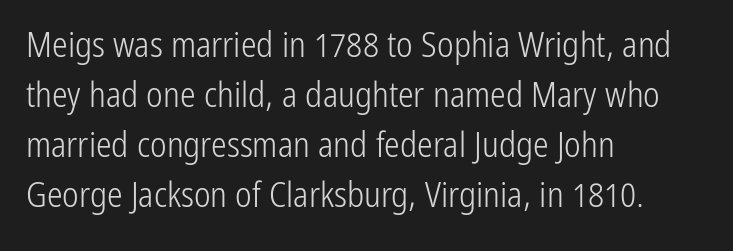
Q: Is the text bold? A: No.
Q: Is the text italic (slanted)? A: No, it is upright.
Q: Is the typeface a serif or a sans-serif typeface? A: Sans-serif.
Q: Is the text underlined? A: No.
Q: How is the paragraph aligned? A: Left-aligned.
Q: Is the spacing between letters normal or unusually wide? A: Normal.
Q: Is the spacing between lines tight, normal or loose? A: Normal.
Q: Width (condensed, normal, or wide)? A: Condensed.
Q: Stroke contrast? A: Low.
Q: x-height? A: Medium.
Q: Monospaced? A: No.
